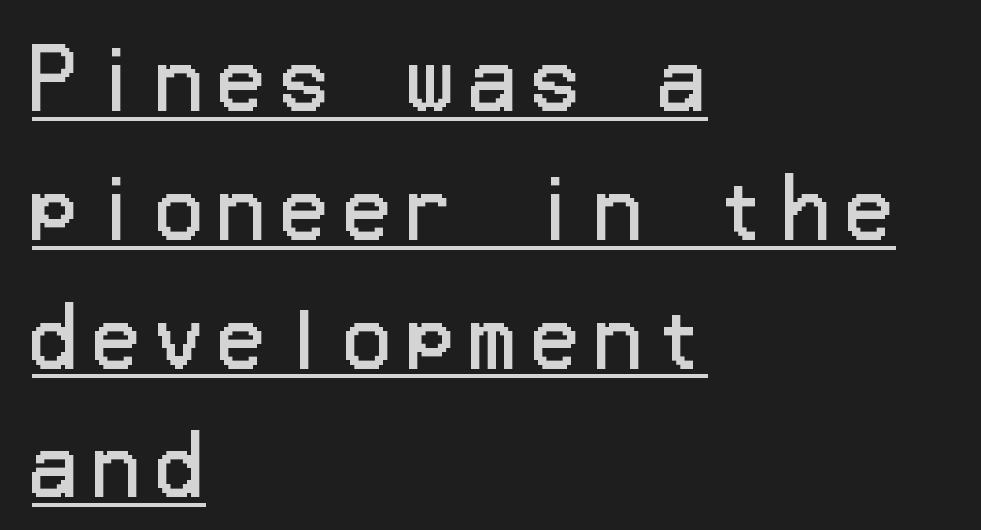
{"serif": "no", "italic": "no", "bold": "no", "weight": "regular", "width": "normal", "stroke_contrast": "low", "x_height": "medium", "underline": "yes", "align": "left", "line_spacing": "normal", "line_spacing_ratio": 1.63, "glyph_px": 79}
